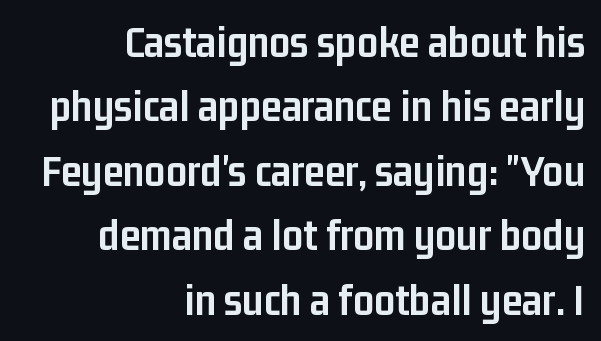
Q: Is the text bold? A: Yes.
Q: Is the text italic (slanted)? A: No, it is upright.
Q: Is the typeface a serif or a sans-serif typeface? A: Sans-serif.
Q: Is the text underlined? A: No.
Q: How is the paragraph aligned? A: Right-aligned.
Q: Is the spacing between letters normal or unusually wide? A: Normal.
Q: Is the spacing between lines tight, normal or loose? A: Normal.
Q: Width (condensed, normal, or wide)? A: Condensed.
Q: Stroke contrast? A: Low.
Q: x-height? A: Medium.
Q: Monospaced? A: No.
